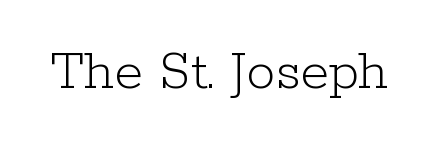
The image shows 58 px light serif type, upright; set normal letter spacing, not underlined; low stroke contrast and a medium x-height.
